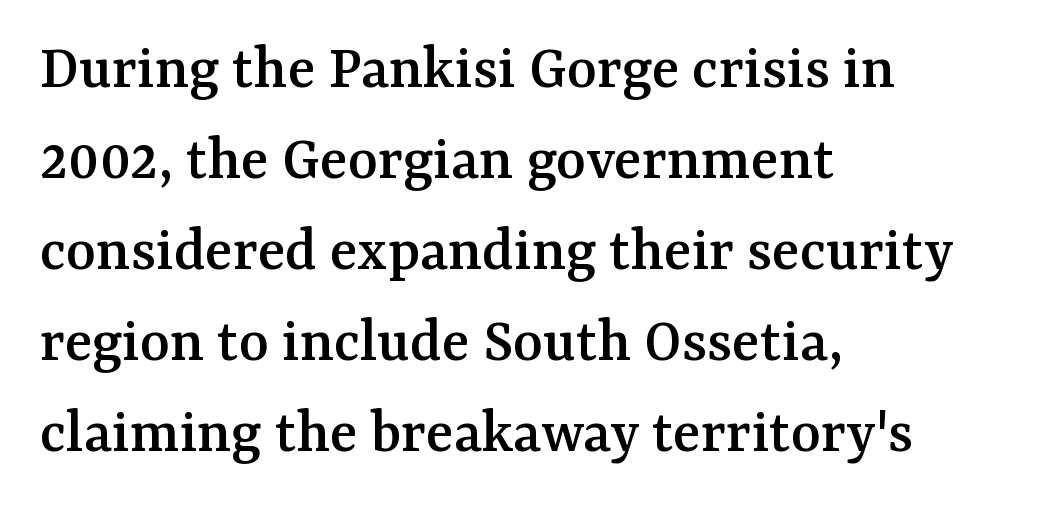
Visually the block forms a straight wall on the left and a jagged coastline on the right. Proportional: the letters do not fall into vertical columns. Leading: standard. Classification — serif.
